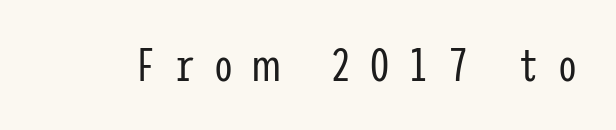
Q: Is the text bold? A: No.
Q: Is the text italic (slanted)? A: No, it is upright.
Q: Is the typeface a serif or a sans-serif typeface? A: Sans-serif.
Q: Is the text underlined? A: No.
Q: Is the spacing between letters normal or unusually wide? A: Unusually wide.
Q: Width (condensed, normal, or wide)? A: Condensed.
Q: Stroke contrast? A: Low.
Q: x-height? A: Medium.
